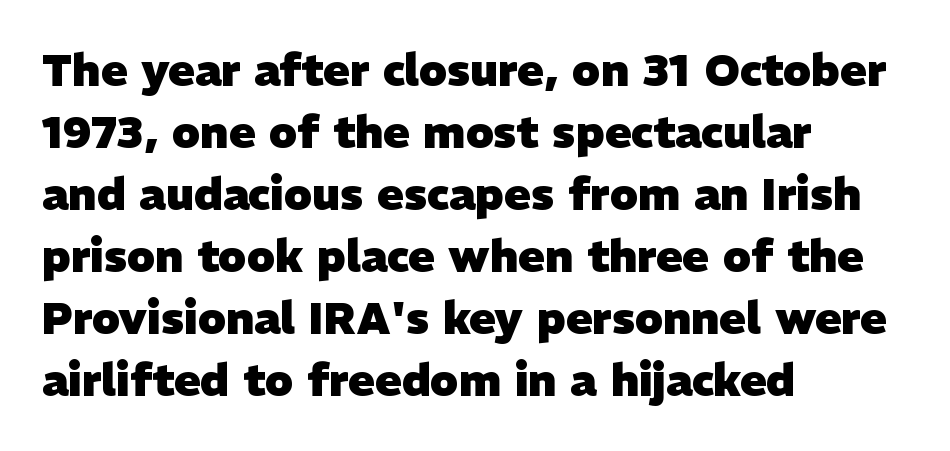
{"serif": "no", "bold": "yes", "weight": "heavy", "width": "normal", "stroke_contrast": "low", "x_height": "medium", "monospaced": "no", "underline": "no", "align": "left", "line_spacing": "normal", "line_spacing_ratio": 1.41, "letter_spacing": "normal", "letter_spacing_em": 0.0, "glyph_px": 44}
